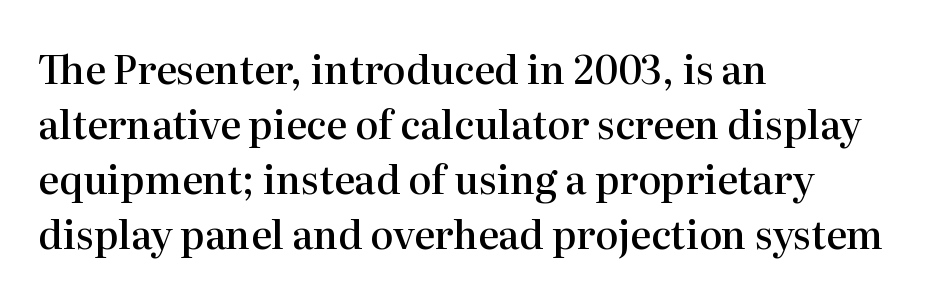
Q: Is the text bold? A: Semi-bold.
Q: Is the text italic (slanted)? A: No, it is upright.
Q: Is the typeface a serif or a sans-serif typeface? A: Serif.
Q: Is the text underlined? A: No.
Q: How is the paragraph aligned? A: Left-aligned.
Q: Is the spacing between letters normal or unusually wide? A: Normal.
Q: Is the spacing between lines tight, normal or loose? A: Normal.
Q: Width (condensed, normal, or wide)? A: Normal.
Q: Stroke contrast? A: High.
Q: x-height? A: Medium.
Q: Monospaced? A: No.
